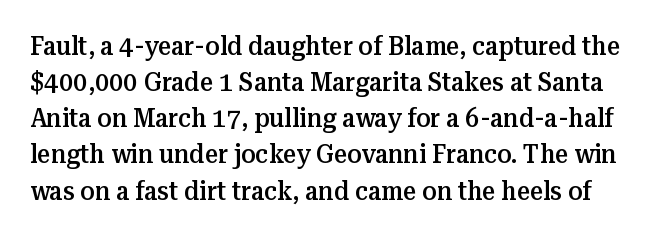
{"italic": "no", "bold": "semi", "underline": "no", "line_spacing": "normal", "line_spacing_ratio": 1.39, "letter_spacing": "normal", "letter_spacing_em": 0.0, "glyph_px": 26}
